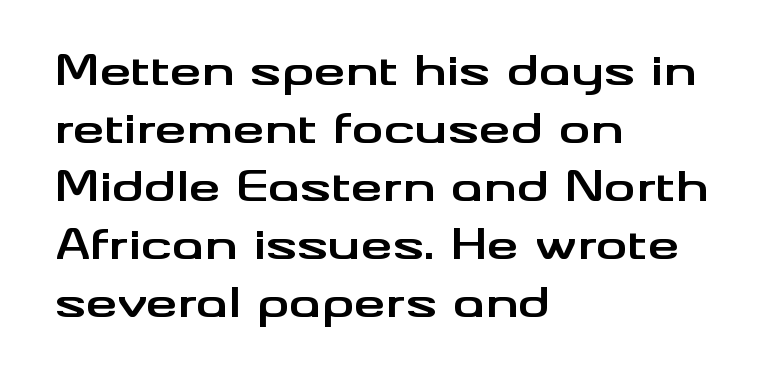
{"serif": "no", "italic": "no", "bold": "yes", "weight": "bold", "width": "wide", "stroke_contrast": "medium", "x_height": "small", "monospaced": "no", "underline": "no", "align": "left", "line_spacing": "normal", "line_spacing_ratio": 1.45, "letter_spacing": "normal", "letter_spacing_em": 0.0, "glyph_px": 40}
